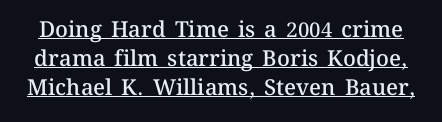
Q: Is the text bold? A: Semi-bold.
Q: Is the text italic (slanted)? A: No, it is upright.
Q: Is the text underlined? A: Yes.
Q: Is the spacing between letters normal or unusually wide? A: Normal.
Q: Is the spacing between lines tight, normal or loose? A: Normal.
